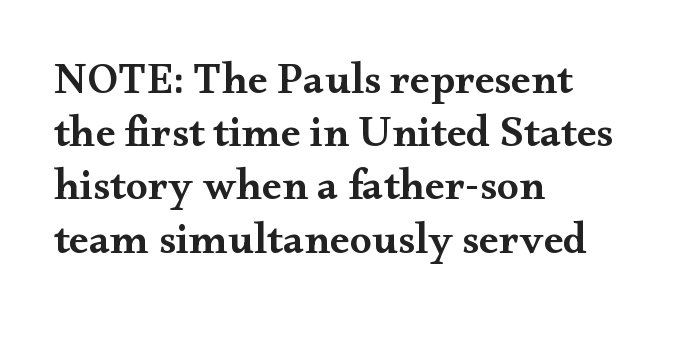
The image shows 44 px semibold, wide serif type, upright; set left-aligned, line spacing 1.21x, normal letter spacing, not underlined; medium stroke contrast and a small x-height.
